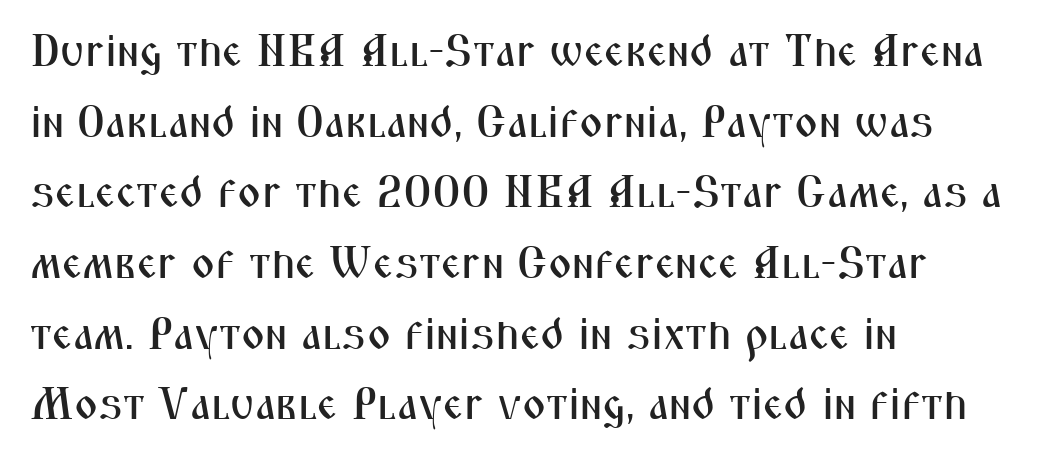
{"serif": "no", "italic": "no", "width": "condensed", "stroke_contrast": "medium", "x_height": "medium", "monospaced": "no", "underline": "no", "align": "left", "line_spacing": "normal", "line_spacing_ratio": 1.57, "letter_spacing": "normal", "letter_spacing_em": 0.0, "glyph_px": 45}
